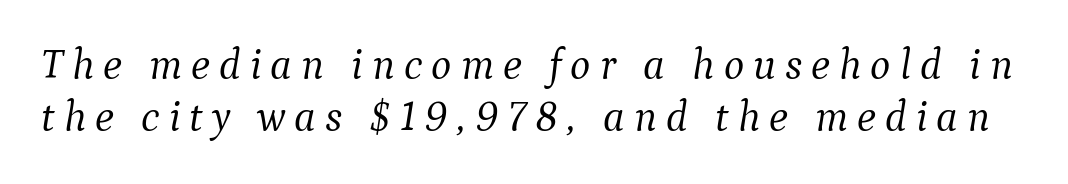
Quick note: underline off. The letters advance in unequal steps, a hallmark of proportional type. Each stroke keeps to a modest, everyday thickness or less. The letterforms stand isolated, each surrounded by extra space. Stroke terminals: seriffed.
